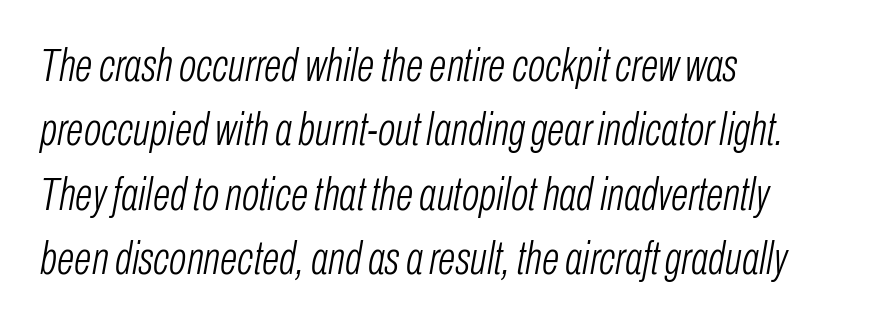
Q: Is the text bold? A: No.
Q: Is the text italic (slanted)? A: Yes, it leans right by about 10 degrees.
Q: Is the text underlined? A: No.
Q: How is the paragraph aligned? A: Left-aligned.
Q: Is the spacing between letters normal or unusually wide? A: Normal.
Q: Is the spacing between lines tight, normal or loose? A: Normal.
Q: Width (condensed, normal, or wide)? A: Condensed.
Q: Stroke contrast? A: Low.
Q: x-height? A: Medium.
Q: Monospaced? A: No.
